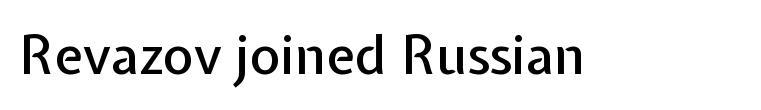
{"serif": "no", "italic": "no", "width": "normal", "stroke_contrast": "low", "x_height": "medium", "monospaced": "no", "underline": "no", "letter_spacing": "normal", "letter_spacing_em": 0.0, "glyph_px": 53}
